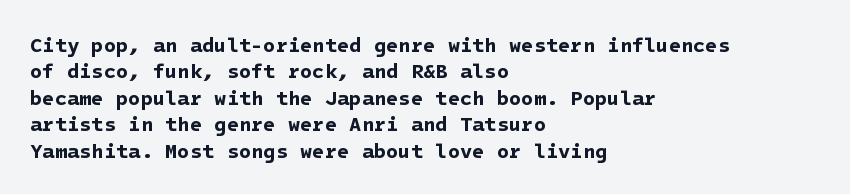
The image shows 20 px bold type; set left-aligned, normal line spacing (1.32x), normal letter spacing, not underlined.
